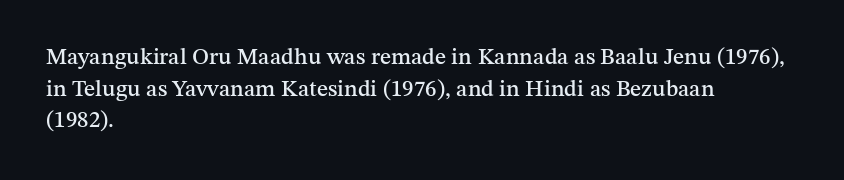
Q: Is the text italic (slanted)? A: No, it is upright.
Q: Is the text underlined? A: No.
Q: How is the paragraph aligned? A: Left-aligned.
Q: Is the spacing between letters normal or unusually wide? A: Normal.
Q: Is the spacing between lines tight, normal or loose? A: Normal.
